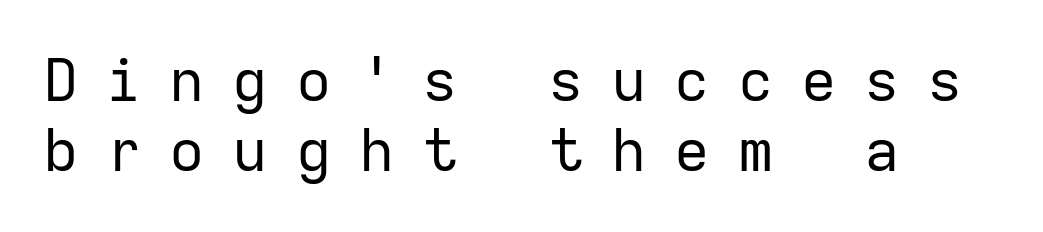
Heaviness? Minimal to ordinary, like unemphasized prose. A typesetter would label this face a sans. Bare-footed words on every line. Fixed-width glyphs throughout — classic coding-font behaviour. Horizontal alignment here is leftward, the default for most running prose. Every character sits straight up, as roman type does.
